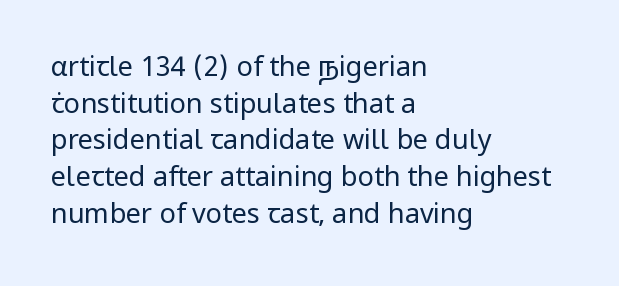
The image shows 27 px text type, upright; set left-aligned, normal line spacing (1.36x), normal letter spacing, not underlined.
